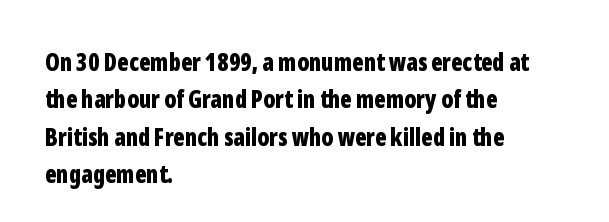
Underline: absent. Strokes here are thick enough to call this a true bold. This block has exactly the height ordinary leading produces. Standard letterfit; no display-style spreading of the glyphs. The lines are quadded left.
